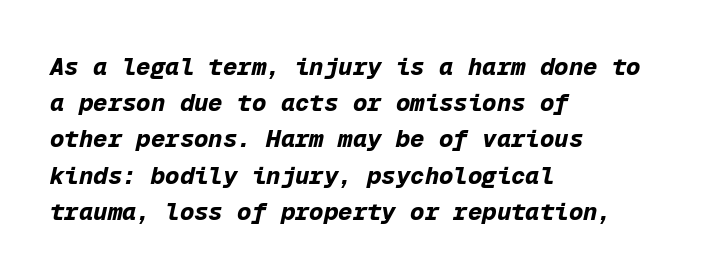
The image shows 24 px bold type, italic (leaning right); set left-aligned, normal line spacing (1.51x), normal letter spacing, not underlined.
